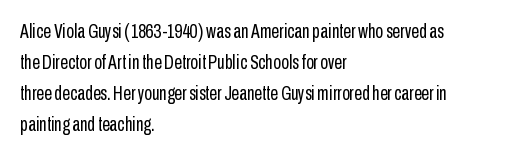
The face looks like a standard text weight, possibly lighter. The type is set solid horizontally, with unmodified tracking. The lettering stays uniformly vertical, giving the passage a roman look. Leading: standard. Casual observation: everything's shoved over to the left.
